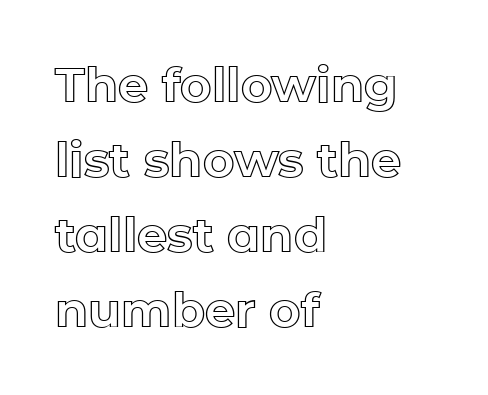
This sample is left-justified, so line endings fall wherever the words run out. Think of a printed novel: that variable character pitch is what you see here. A typesetter would call this zero additional tracking. The specimen omits any rule beneath the text block's lines. The typography opts for an upright posture over an oblique one. Horizontal bands of white between lines are of average thickness.
